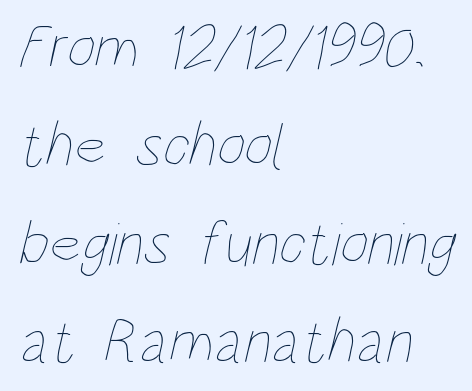
{"bold": "no", "weight": "thin", "width": "condensed", "stroke_contrast": "low", "x_height": "large", "monospaced": "no", "underline": "no", "align": "left", "line_spacing": "normal", "line_spacing_ratio": 1.58, "letter_spacing": "normal", "letter_spacing_em": 0.0, "glyph_px": 62}
